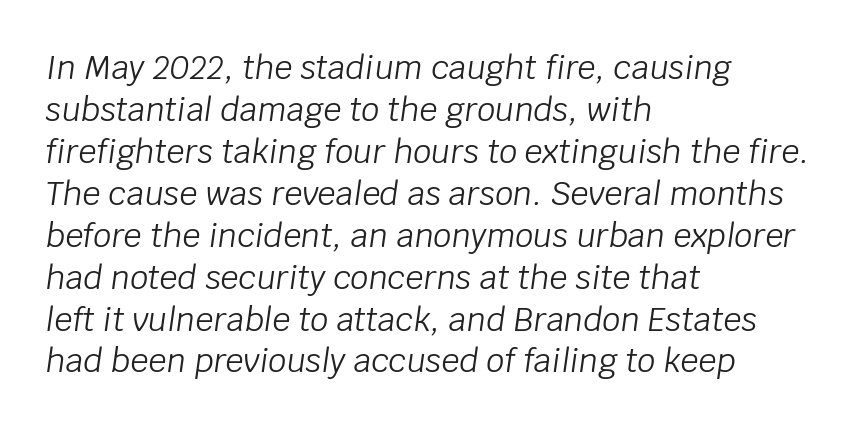
The image shows 32 px light type, italic (leaning right); set left-aligned, normal line spacing (1.31x), normal letter spacing, not underlined; low stroke contrast and a large x-height.
